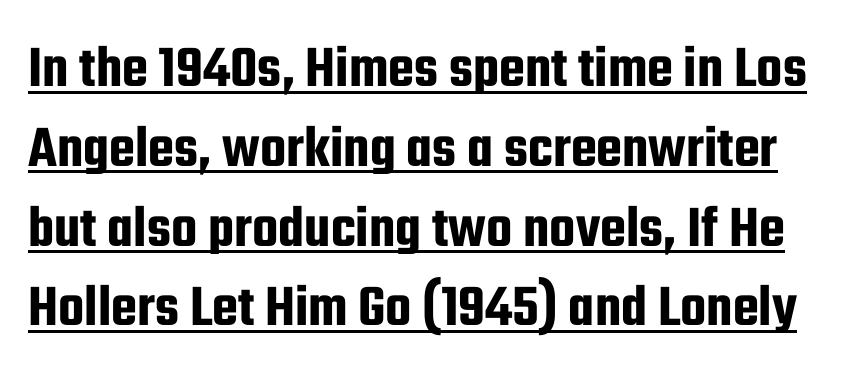
{"serif": "no", "italic": "no", "width": "condensed", "stroke_contrast": "low", "x_height": "medium", "monospaced": "no", "underline": "yes", "line_spacing": "normal", "line_spacing_ratio": 1.33, "letter_spacing": "normal", "letter_spacing_em": 0.0, "glyph_px": 60}
